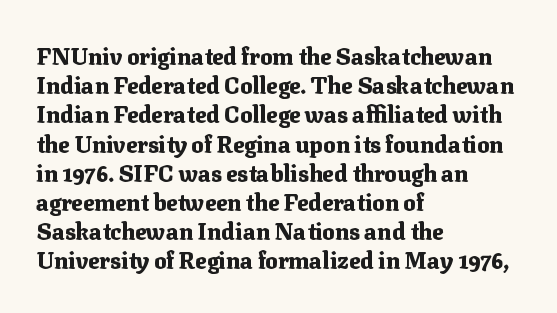
The image shows 23 px bold type, upright; set left-aligned, normal line spacing (1.27x), normal letter spacing, not underlined.
